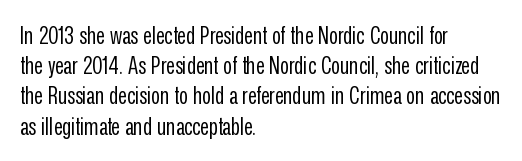
{"italic": "no", "bold": "no", "underline": "no", "align": "left", "line_spacing": "normal", "line_spacing_ratio": 1.26, "letter_spacing": "normal", "letter_spacing_em": 0.0, "glyph_px": 24}
